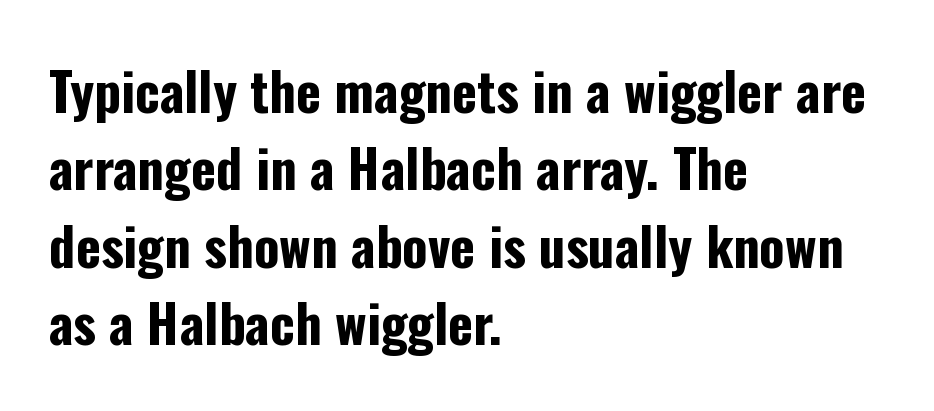
{"serif": "no", "italic": "no", "bold": "yes", "weight": "bold", "width": "condensed", "stroke_contrast": "low", "x_height": "medium", "monospaced": "no", "underline": "no", "align": "left", "line_spacing": "normal", "line_spacing_ratio": 1.46, "letter_spacing": "normal", "letter_spacing_em": 0.0, "glyph_px": 53}
